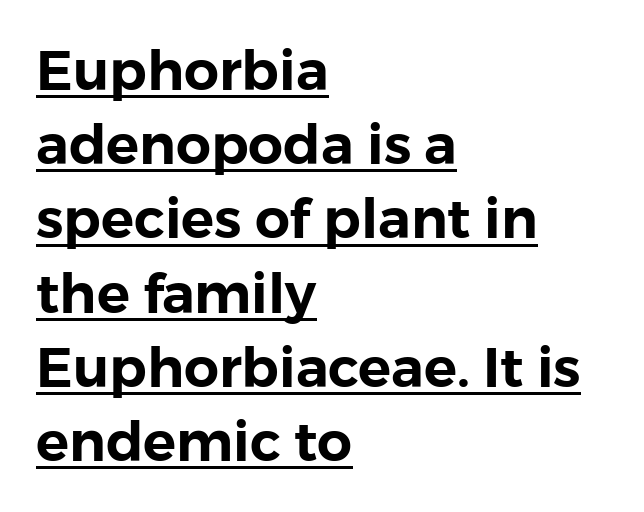
This sample keeps an unexceptional amount of space between lines. The rendering uses the underline text-decoration. Standard letterfit; no display-style spreading of the glyphs. The lettering stays uniformly vertical, giving the passage a roman look.
